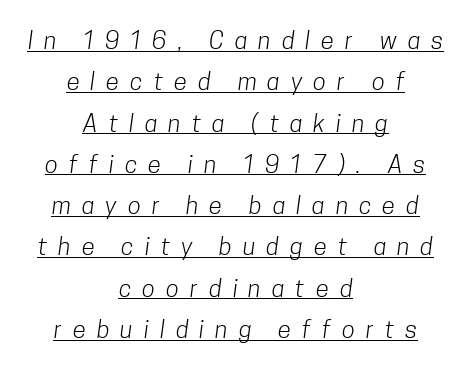
The image shows 24 px text type; set centered, line spacing 1.72x, unusually wide letter spacing (+0.46 em), underlined.
